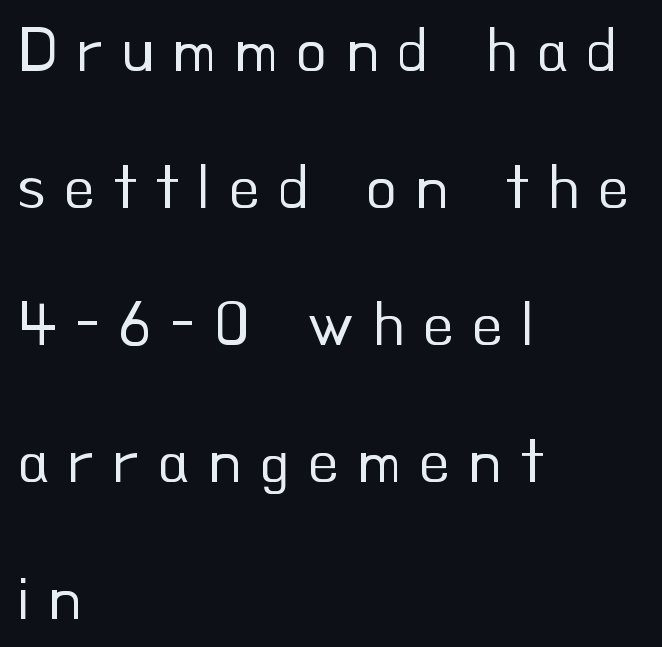
Think of a printed novel: that variable character pitch is what you see here. If you drew a ruler down the left edge, every line would touch it. Unlike a traditional serif, this face leaves its strokes unadorned. Posture: straight, roman, zero tilt. A great deal of white space separates one row of letters from the next. Just letters on the line, the space beneath them empty.
